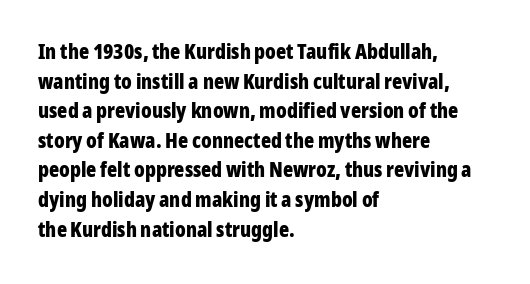
{"italic": "no", "bold": "yes", "underline": "no", "align": "left", "line_spacing": "normal", "line_spacing_ratio": 1.41, "letter_spacing": "normal", "letter_spacing_em": 0.0, "glyph_px": 21}
